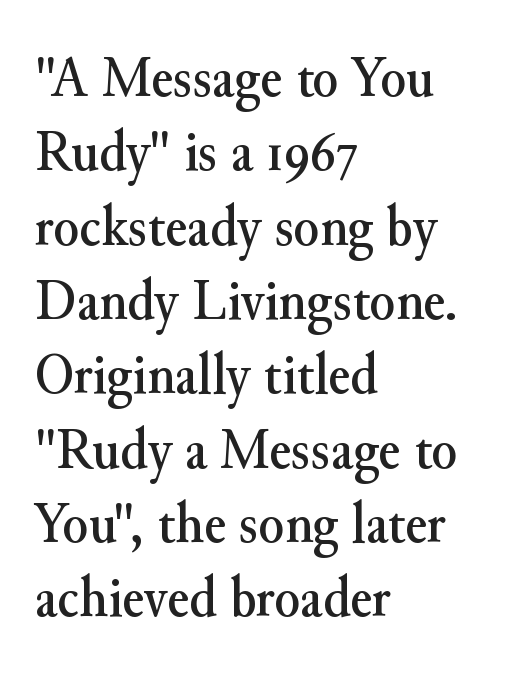
The image shows 59 px serif type, upright; set left-aligned, normal line spacing (1.26x), normal letter spacing, not underlined; medium stroke contrast and a small x-height.
